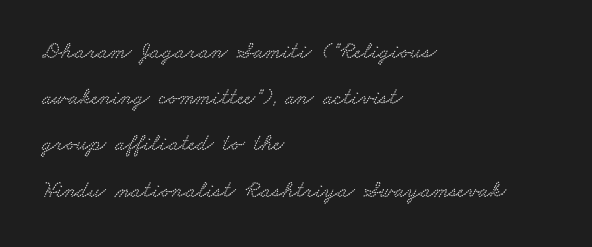
{"underline": "no", "align": "left", "line_spacing": "loose", "line_spacing_ratio": 2.01, "letter_spacing": "normal", "letter_spacing_em": 0.0, "glyph_px": 23}
